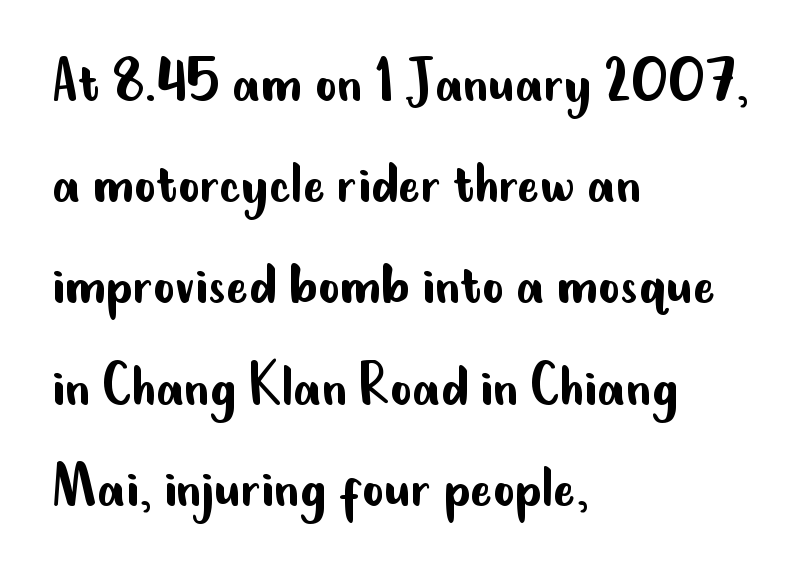
The image shows 67 px regular-weight, condensed sans-serif type, upright; set left-aligned, normal line spacing (1.51x), normal letter spacing, not underlined; low stroke contrast and a small x-height.
